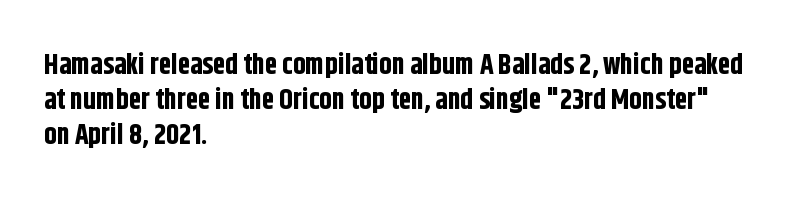
Q: Is the text bold? A: Yes.
Q: Is the text italic (slanted)? A: No, it is upright.
Q: Is the typeface a serif or a sans-serif typeface? A: Sans-serif.
Q: Is the text underlined? A: No.
Q: How is the paragraph aligned? A: Left-aligned.
Q: Is the spacing between letters normal or unusually wide? A: Normal.
Q: Is the spacing between lines tight, normal or loose? A: Normal.
Q: Width (condensed, normal, or wide)? A: Condensed.
Q: Stroke contrast? A: Low.
Q: x-height? A: Large.
Q: Monospaced? A: No.
